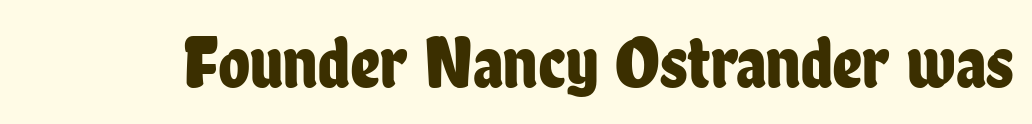
The image shows 74 px condensed sans-serif type, upright; set normal letter spacing, not underlined; low stroke contrast and a medium x-height.
